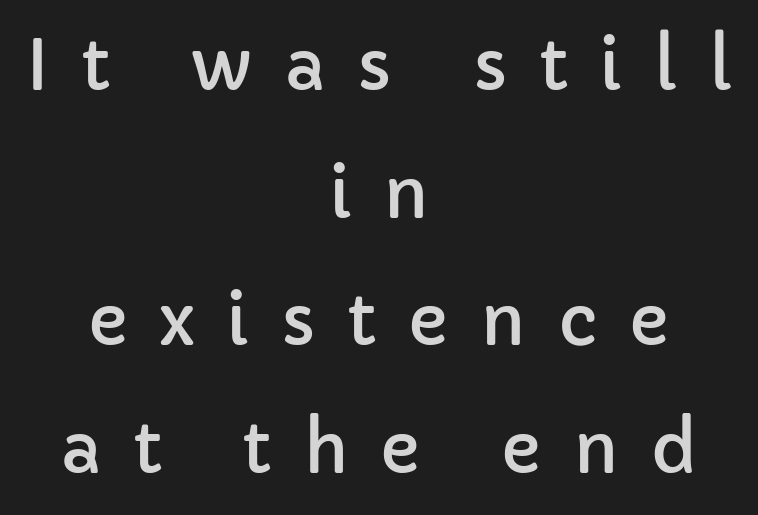
Q: Is the text italic (slanted)? A: No, it is upright.
Q: Is the typeface a serif or a sans-serif typeface? A: Sans-serif.
Q: Is the text underlined? A: No.
Q: How is the paragraph aligned? A: Centered.
Q: Is the spacing between letters normal or unusually wide? A: Unusually wide.
Q: Width (condensed, normal, or wide)? A: Normal.
Q: Stroke contrast? A: Low.
Q: x-height? A: Medium.
Q: Monospaced? A: No.
